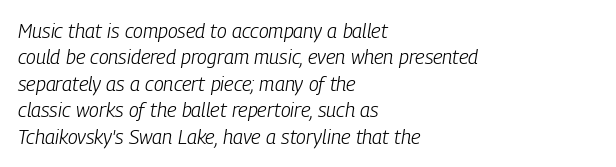
Notice how descenders clear the ascenders below comfortably — that's standard leading. Each row of text sits above clean, open space. No letter is thick-stroked: the sample isn't bold. Teacher's note: observe the even left margin — that is flush-left alignment. The font's italic variant was chosen for this text.
